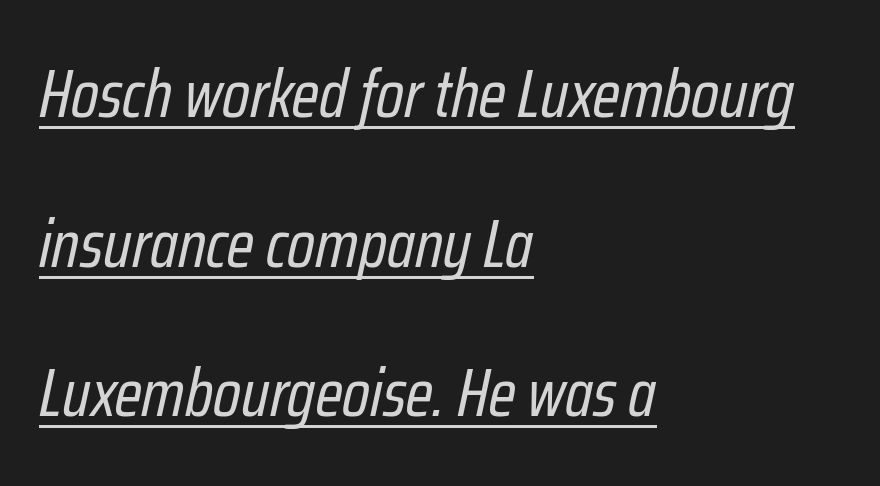
{"italic": "yes", "lean": "right", "slant_degrees": 12, "bold": "no", "weight": "regular", "width": "condensed", "stroke_contrast": "low", "x_height": "medium", "monospaced": "no", "underline": "yes", "align": "left", "line_spacing": "loose", "line_spacing_ratio": 2.2, "letter_spacing": "normal", "letter_spacing_em": 0.0, "glyph_px": 68}
